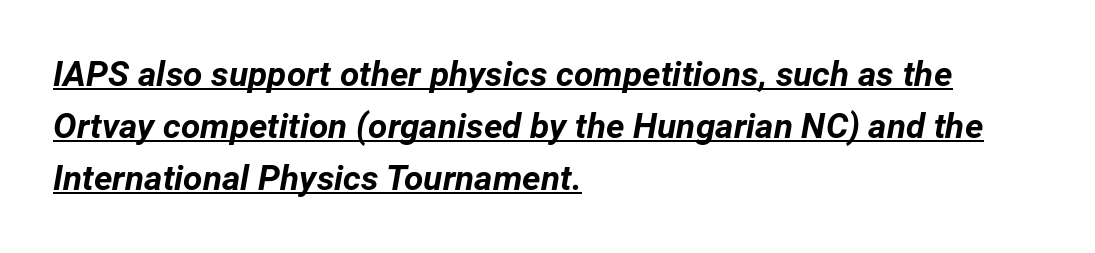
Q: Is the text bold? A: Yes.
Q: Is the text italic (slanted)? A: Yes, it leans right by about 12 degrees.
Q: Is the text underlined? A: Yes.
Q: How is the paragraph aligned? A: Left-aligned.
Q: Is the spacing between letters normal or unusually wide? A: Normal.
Q: Is the spacing between lines tight, normal or loose? A: Normal.
Q: Width (condensed, normal, or wide)? A: Normal.
Q: Stroke contrast? A: Low.
Q: x-height? A: Medium.
Q: Monospaced? A: No.
